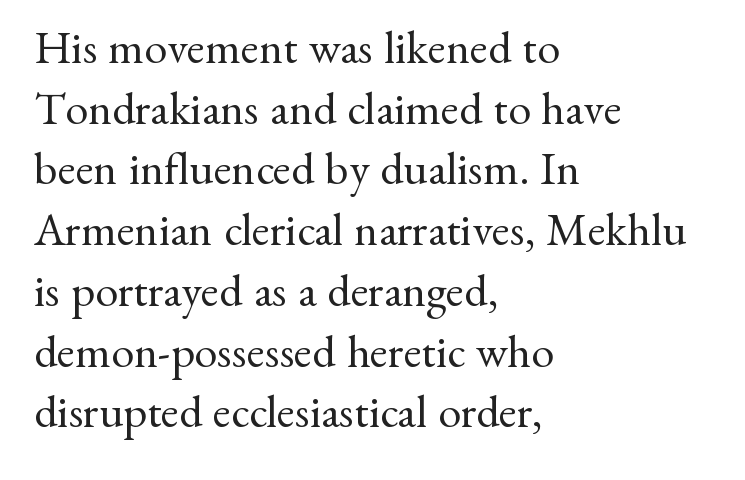
Q: Is the text bold? A: No.
Q: Is the text italic (slanted)? A: No, it is upright.
Q: Is the typeface a serif or a sans-serif typeface? A: Serif.
Q: Is the text underlined? A: No.
Q: How is the paragraph aligned? A: Left-aligned.
Q: Is the spacing between letters normal or unusually wide? A: Normal.
Q: Is the spacing between lines tight, normal or loose? A: Normal.
Q: Width (condensed, normal, or wide)? A: Normal.
Q: Stroke contrast? A: Medium.
Q: x-height? A: Small.
Q: Monospaced? A: No.
